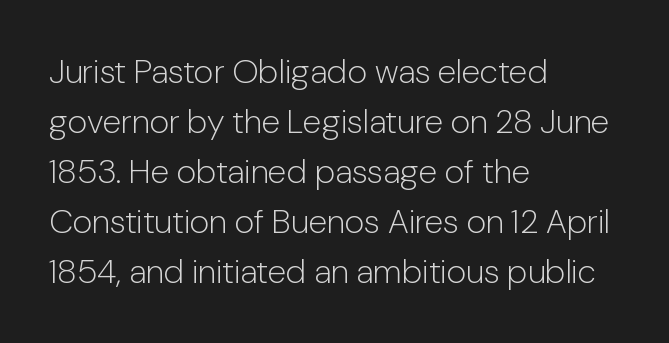
{"serif": "no", "italic": "no", "bold": "no", "weight": "light", "width": "normal", "stroke_contrast": "low", "x_height": "medium", "monospaced": "no", "underline": "no", "align": "left", "line_spacing": "normal", "line_spacing_ratio": 1.47, "letter_spacing": "normal", "letter_spacing_em": 0.0, "glyph_px": 34}
